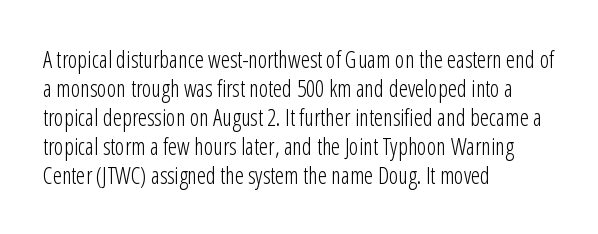
{"italic": "no", "bold": "no", "underline": "no", "align": "left", "line_spacing": "normal", "line_spacing_ratio": 1.26, "letter_spacing": "normal", "letter_spacing_em": 0.0, "glyph_px": 23}
